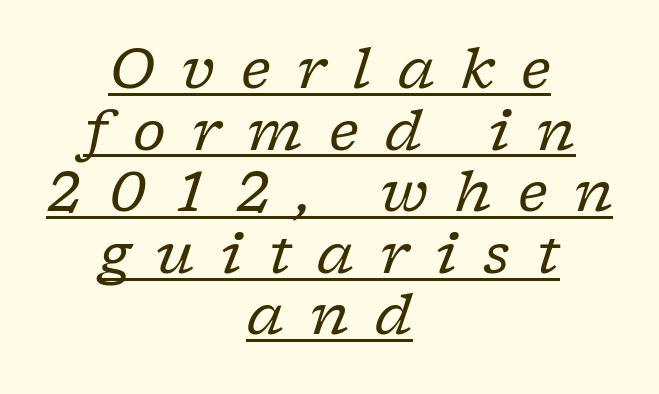
The image shows 56 px regular-weight serif type, italic (leaning right); set centered, tight line spacing (1.1x), unusually wide letter spacing (+0.47 em), underlined; low stroke contrast and a medium x-height.
